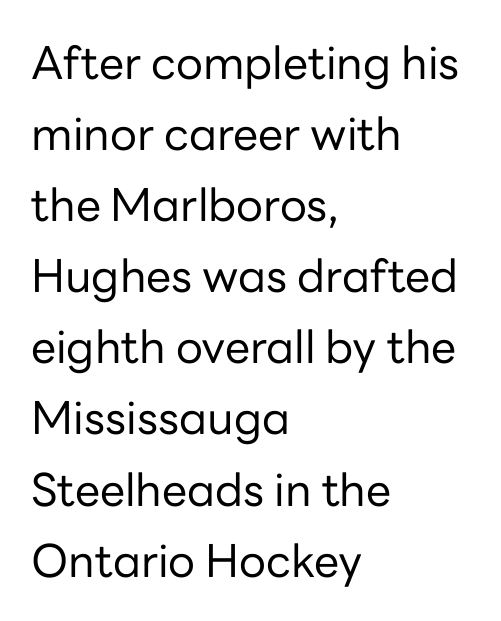
The strokes carry an ordinary text weight at most. Every stem runs plumb, perpendicular to the baseline. This sample keeps an unexceptional amount of space between lines. Does extra space separate the letters? No, they use regular spacing. Is the block centered? No — it sits flush against the left margin. The strip under each line holds only bare page.
